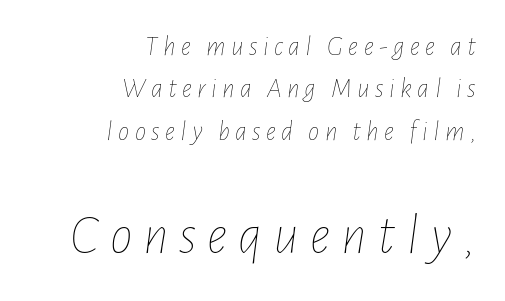
{"italic": "yes", "lean": "right", "slant_degrees": 7, "bold": "no", "weight": "thin", "width": "condensed", "stroke_contrast": "low", "x_height": "medium", "monospaced": "no", "underline": "no", "align": "right", "line_spacing": "normal", "line_spacing_ratio": 1.51, "larger_block": "second", "size_ratio": 2.04, "glyph_px": 57}
